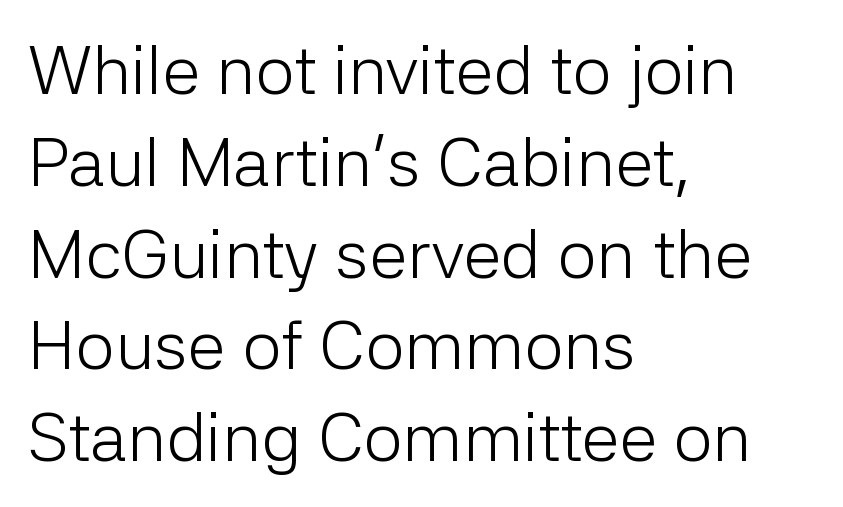
{"serif": "no", "italic": "no", "bold": "no", "weight": "light", "width": "normal", "stroke_contrast": "low", "x_height": "medium", "monospaced": "no", "underline": "no", "align": "left", "line_spacing": "normal", "line_spacing_ratio": 1.33, "letter_spacing": "normal", "letter_spacing_em": 0.0, "glyph_px": 69}
